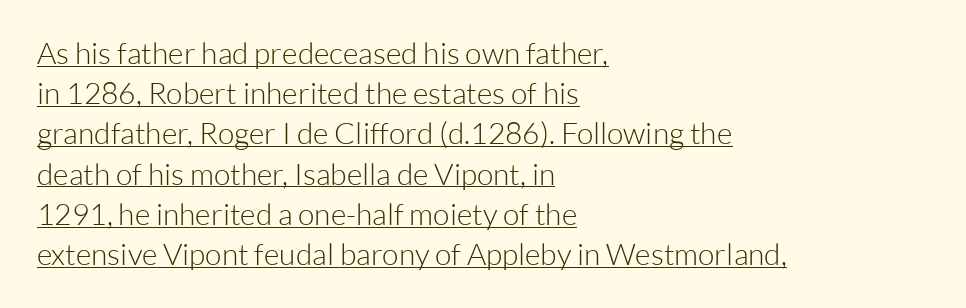
The image shows 30 px light sans-serif type, upright; set left-aligned, normal line spacing (1.34x), normal letter spacing, underlined; low stroke contrast and a medium x-height.
